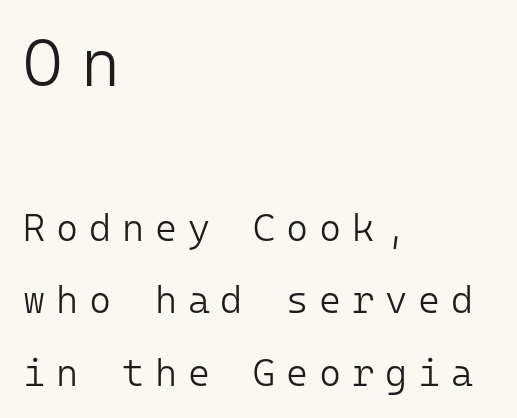
The image shows 67 px light sans-serif type, upright, monospaced; set left-aligned, loose line spacing (1.91x), unusually wide letter spacing (+0.28 em), not underlined; the first (top) block is 1.76x larger; low stroke contrast and a medium x-height.
